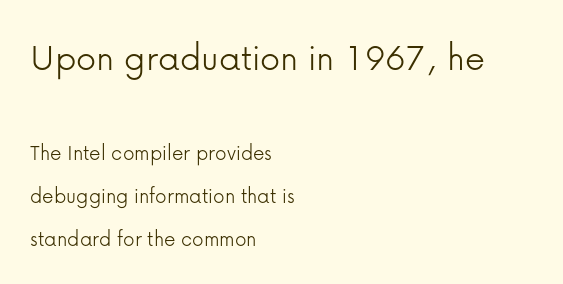
{"serif": "no", "italic": "no", "bold": "no", "weight": "light", "width": "normal", "stroke_contrast": "low", "x_height": "medium", "monospaced": "no", "underline": "no", "align": "left", "line_spacing_ratio": 1.87, "letter_spacing": "normal", "letter_spacing_em": 0.0, "larger_block": "first", "size_ratio": 1.74, "glyph_px": 40}
